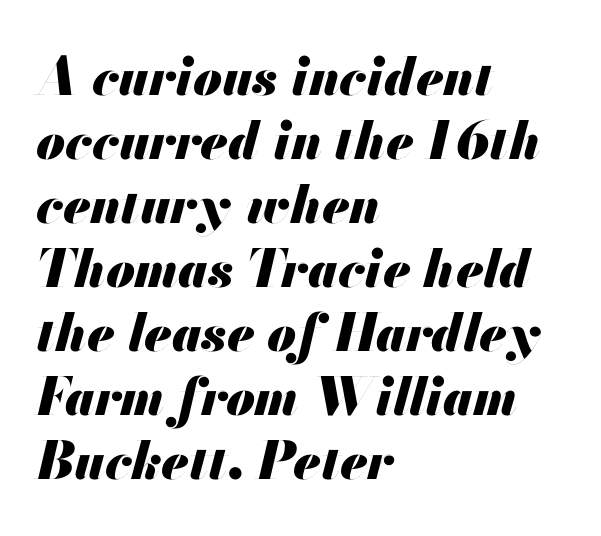
The image shows 52 px heavy type, italic (leaning right); set left-aligned, line spacing 1.23x, normal letter spacing, not underlined; medium stroke contrast and a small x-height.
